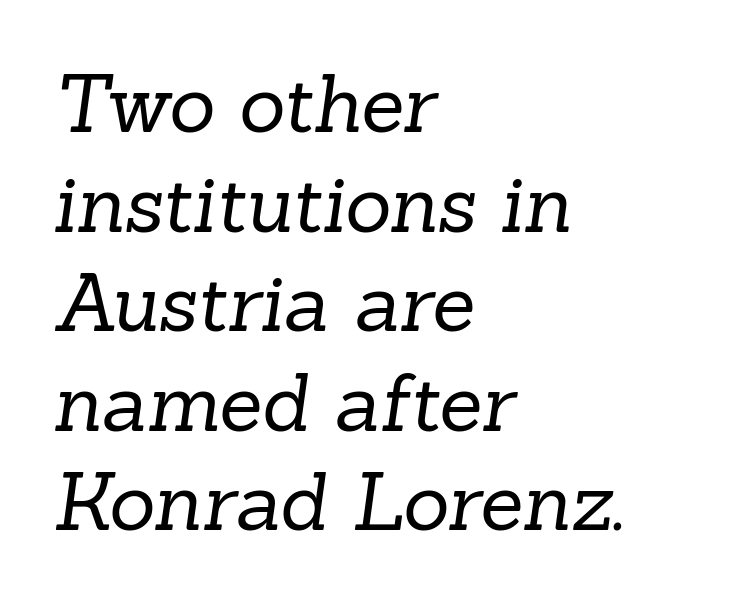
{"serif": "yes", "bold": "no", "weight": "regular", "width": "normal", "stroke_contrast": "low", "x_height": "medium", "monospaced": "no", "underline": "no", "align": "left", "line_spacing": "normal", "line_spacing_ratio": 1.26, "letter_spacing": "normal", "letter_spacing_em": 0.0, "glyph_px": 79}
